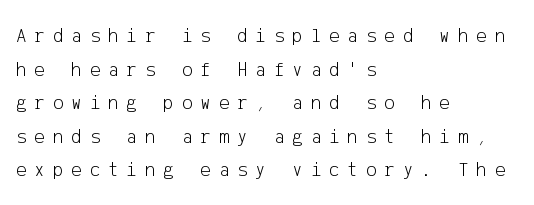
The image shows 20 px text type, upright; set left-aligned, normal line spacing (1.68x), unusually wide letter spacing (+0.39 em), not underlined.
